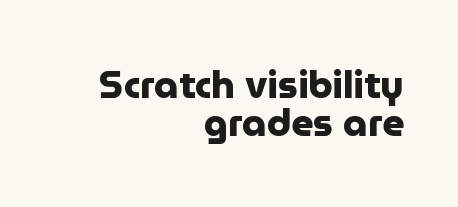
The image shows 38 px heavy sans-serif type, upright; set right-aligned, tight line spacing (0.99x), normal letter spacing, not underlined; low stroke contrast and a medium x-height.
